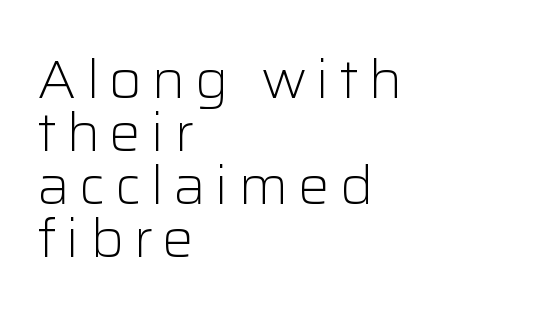
{"serif": "no", "italic": "no", "bold": "no", "weight": "light", "width": "normal", "stroke_contrast": "low", "x_height": "medium", "monospaced": "no", "underline": "no", "align": "left", "line_spacing": "tight", "line_spacing_ratio": 1.0, "glyph_px": 53}
